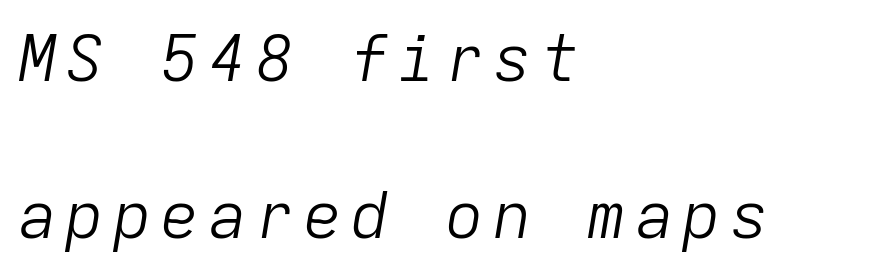
The words here are not underlined. No extra ink here — the face is not bold. The face used here has a pronounced slope to its letters. Note the uniform advance width — an 'i' takes as much space as an 'm'.
